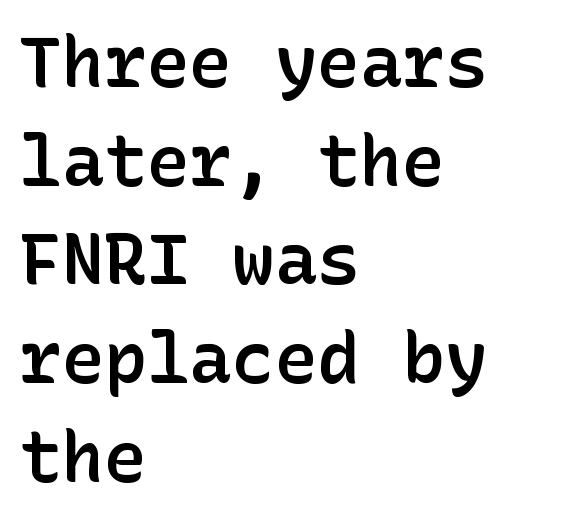
The image shows 71 px semibold sans-serif type, upright; set left-aligned, normal line spacing (1.39x), normal letter spacing, not underlined; low stroke contrast and a medium x-height.
